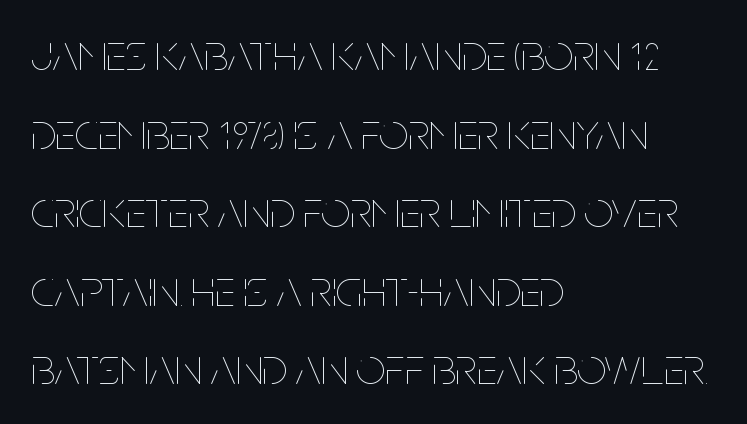
Q: Is the text bold? A: No.
Q: Is the text italic (slanted)? A: No, it is upright.
Q: Is the text underlined? A: No.
Q: How is the paragraph aligned? A: Left-aligned.
Q: Is the spacing between letters normal or unusually wide? A: Normal.
Q: Is the spacing between lines tight, normal or loose? A: Normal.
Q: Width (condensed, normal, or wide)? A: Condensed.
Q: Stroke contrast? A: Low.
Q: x-height? A: Large.
Q: Monospaced? A: No.
